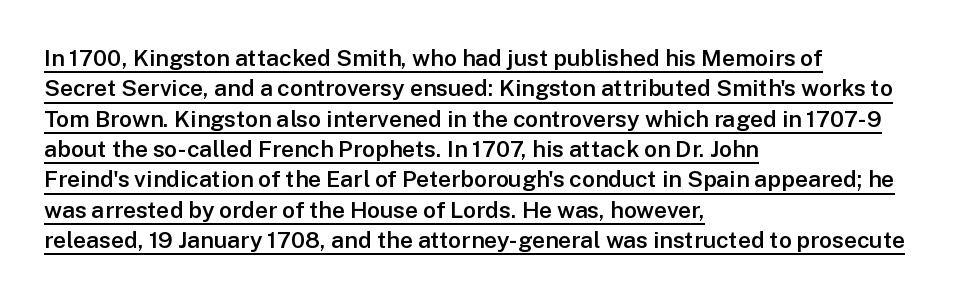
The image shows 23 px text type, upright; set left-aligned, normal line spacing (1.32x), normal letter spacing, underlined.
